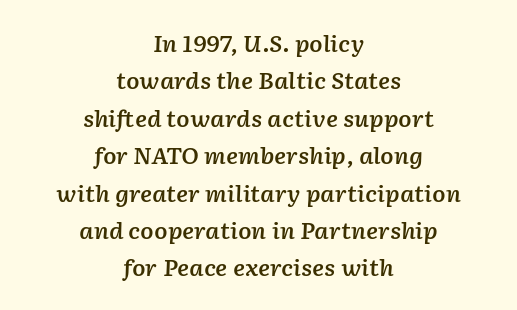
Q: Is the text bold? A: Semi-bold.
Q: Is the text italic (slanted)? A: Yes, it leans right by about 2 degrees.
Q: Is the text underlined? A: No.
Q: How is the paragraph aligned? A: Centered.
Q: Is the spacing between letters normal or unusually wide? A: Normal.
Q: Is the spacing between lines tight, normal or loose? A: Normal.
